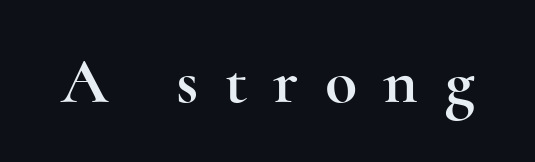
{"serif": "yes", "italic": "no", "width": "wide", "x_height": "small", "monospaced": "no", "underline": "no", "letter_spacing": "wide", "letter_spacing_em": 0.4, "glyph_px": 66}
